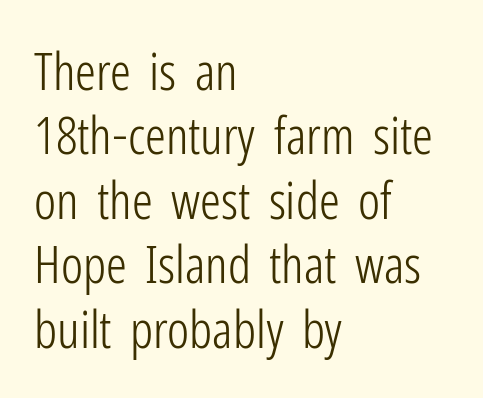
{"serif": "no", "italic": "no", "bold": "no", "weight": "light", "width": "condensed", "stroke_contrast": "low", "x_height": "medium", "monospaced": "no", "underline": "no", "align": "left", "line_spacing_ratio": 1.24, "letter_spacing": "normal", "letter_spacing_em": 0.0, "glyph_px": 52}
